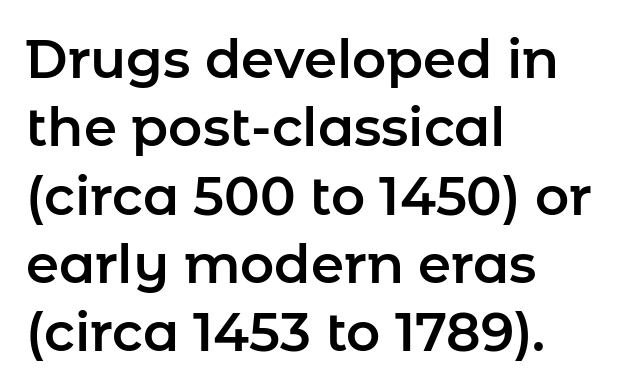
In CSS terms this would be text-align: left. This is sans-serif lettering, the kind often seen on screens and signage. Has an underline been added? It has not. A roman cut, with each character standing at attention. Varying glyph widths throughout — classic text-font behaviour. The horizontal fit of the characters is conventional and even.
